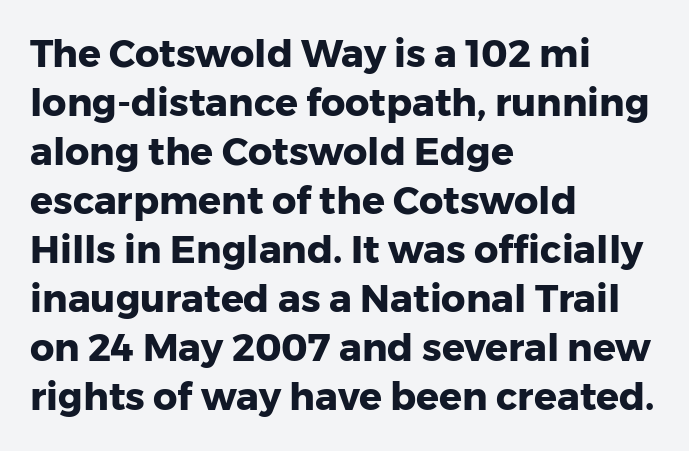
{"serif": "no", "italic": "no", "bold": "yes", "weight": "heavy", "width": "normal", "stroke_contrast": "low", "x_height": "medium", "monospaced": "no", "underline": "no", "align": "left", "line_spacing": "normal", "line_spacing_ratio": 1.29, "letter_spacing": "normal", "letter_spacing_em": 0.0, "glyph_px": 38}
